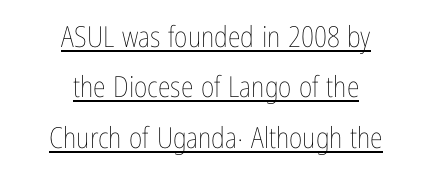
{"italic": "no", "bold": "no", "weight": "thin", "width": "condensed", "stroke_contrast": "low", "x_height": "medium", "monospaced": "no", "underline": "yes", "align": "center", "line_spacing_ratio": 1.74, "letter_spacing": "normal", "letter_spacing_em": 0.0, "glyph_px": 29}
